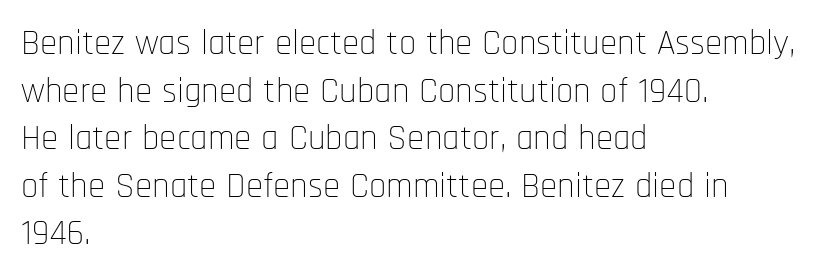
The gaps between neighbouring characters are ordinary and unremarkable. This sample has the flowing, uneven cadence of proportional lettering. Letters have the restrained weight of plain body copy at most. Quick note: interline space is typical.
